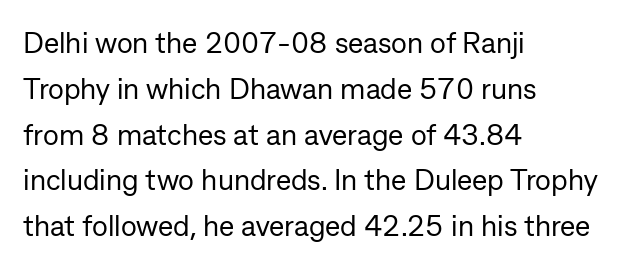
Observe the absence of serifs on each vertical stroke in this sample. Alignment: flush left. Descenders are the only things crossing below the line. This sample uses an upright cut, with every glyph sitting square on the baseline. Ink coverage per letter is moderate at most.
